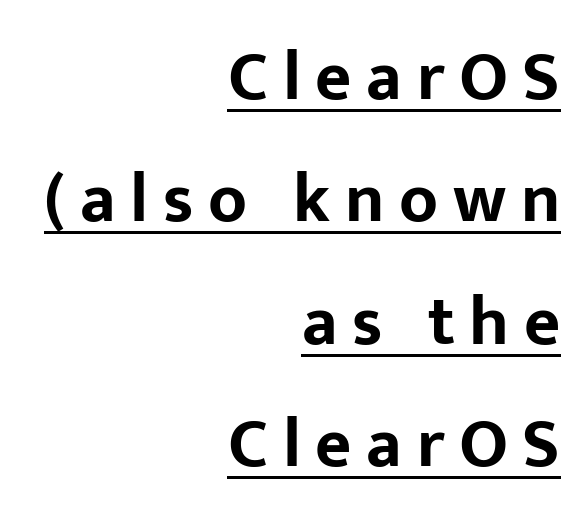
The image shows 70 px bold sans-serif type, upright; set right-aligned, line spacing 1.75x, unusually wide letter spacing (+0.21 em), underlined; low stroke contrast and a medium x-height.
